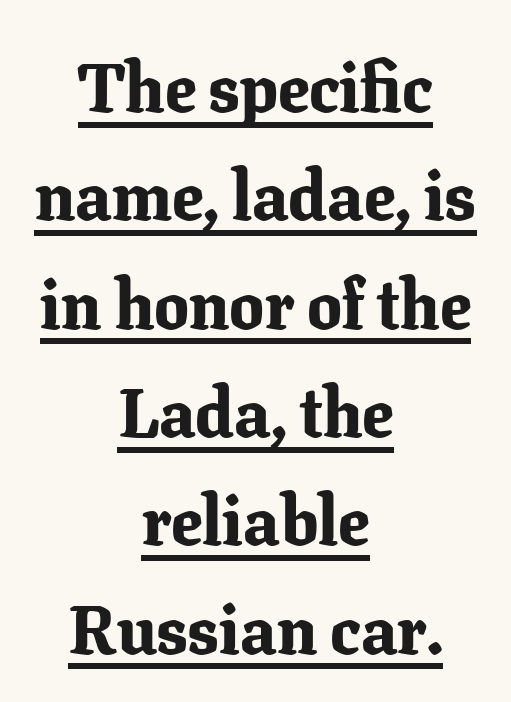
{"serif": "yes", "italic": "no", "bold": "yes", "weight": "bold", "width": "normal", "stroke_contrast": "low", "x_height": "medium", "monospaced": "no", "underline": "yes", "align": "center", "line_spacing": "normal", "line_spacing_ratio": 1.57, "letter_spacing": "normal", "letter_spacing_em": 0.0, "glyph_px": 69}
